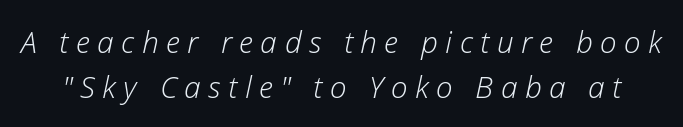
The image shows 30 px light type, italic (leaning right); set normal line spacing (1.5x), unusually wide letter spacing (+0.25 em), not underlined; low stroke contrast and a medium x-height.
